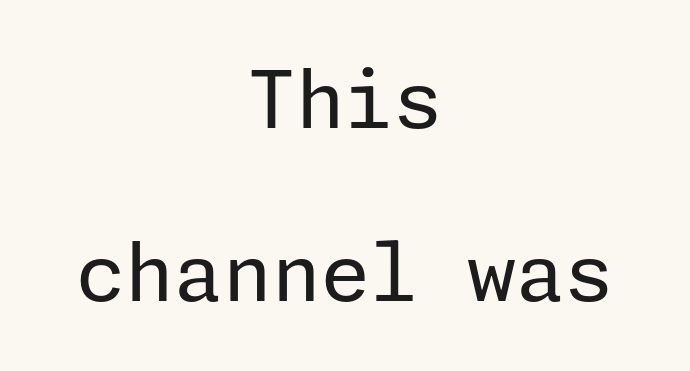
The image shows 79 px regular-weight sans-serif type, upright; set centered, loose line spacing (2.19x), normal letter spacing, not underlined; low stroke contrast and a medium x-height.
